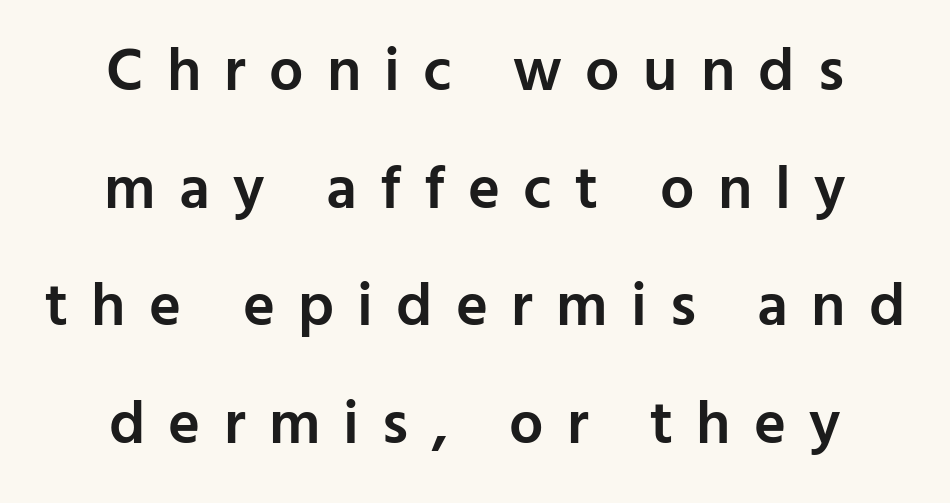
{"serif": "no", "italic": "no", "bold": "semi", "weight": "semibold", "width": "normal", "stroke_contrast": "low", "x_height": "medium", "monospaced": "no", "underline": "no", "align": "center", "line_spacing": "loose", "line_spacing_ratio": 1.93, "letter_spacing": "wide", "letter_spacing_em": 0.38, "glyph_px": 61}
